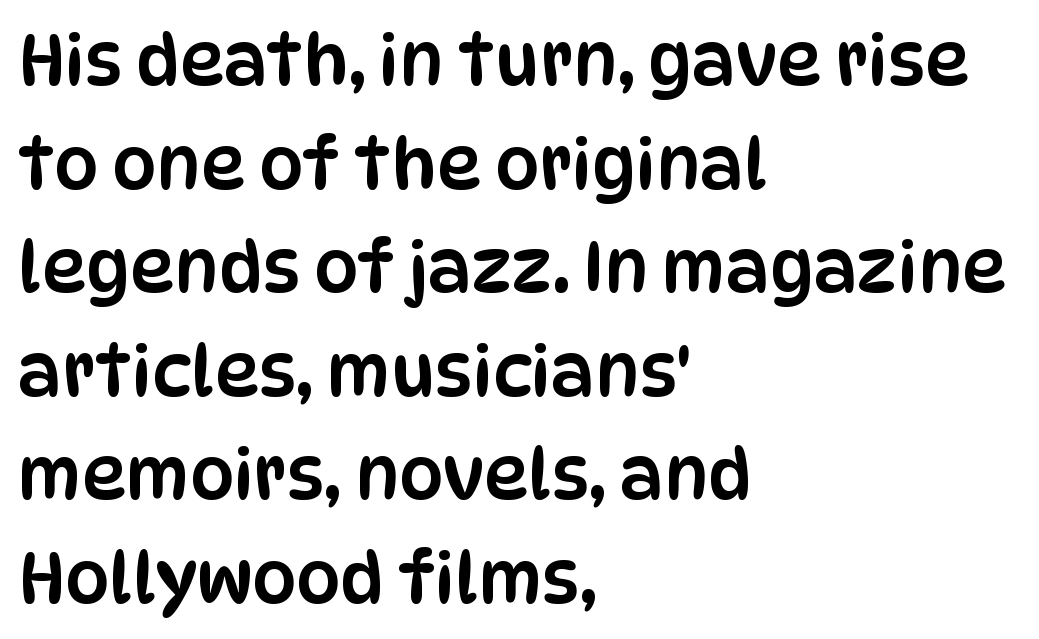
Bare-footed words on every line. Do the characters align in a grid? No, the font is proportional. Quick note: interline space is typical. The rendering anchors every line to the left-hand side. Type style note: lacks serifs. Words appear dense and cohesive because spacing is normal.
